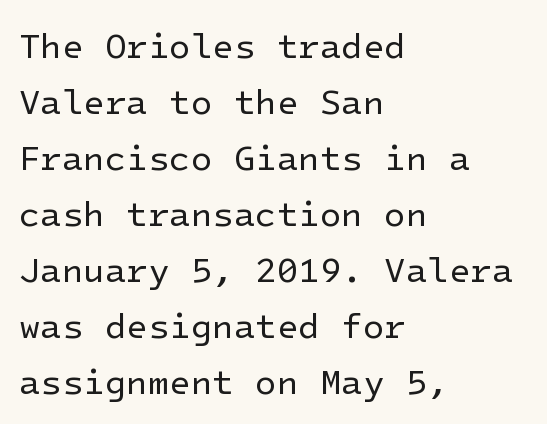
The passage shown is typeset with a sans-serif family. Any mark beneath the type? The region is blank. Notice how the passage keeps a crisp vertical edge on the left only. The gaps between neighbouring characters are ordinary and unremarkable. Students, observe: this is what conventionally led text looks like.
